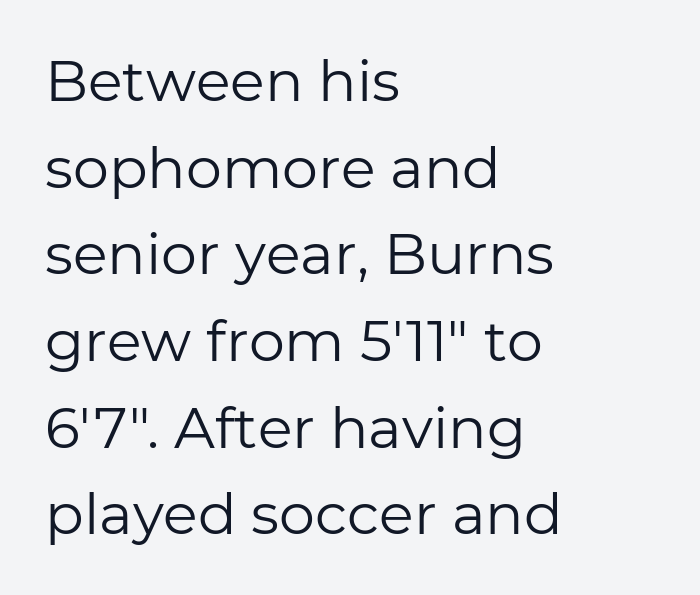
Bare-footed words on every line. The block of text has a typical density, with ordinary space between rows. The face looks like a standard text weight, possibly lighter. Think of a printed novel: that variable character pitch is what you see here. Line beginnings align vertically; line endings do not. Classification — sans serif.
